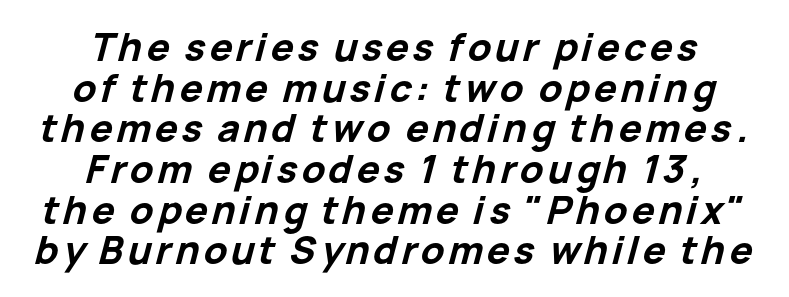
A typesetter would call this leading minimal, almost set solid. The letters are bold, with thick, heavy strokes. Quick note: italic. The lines in this sample share a center point and differ in where they start and stop.
